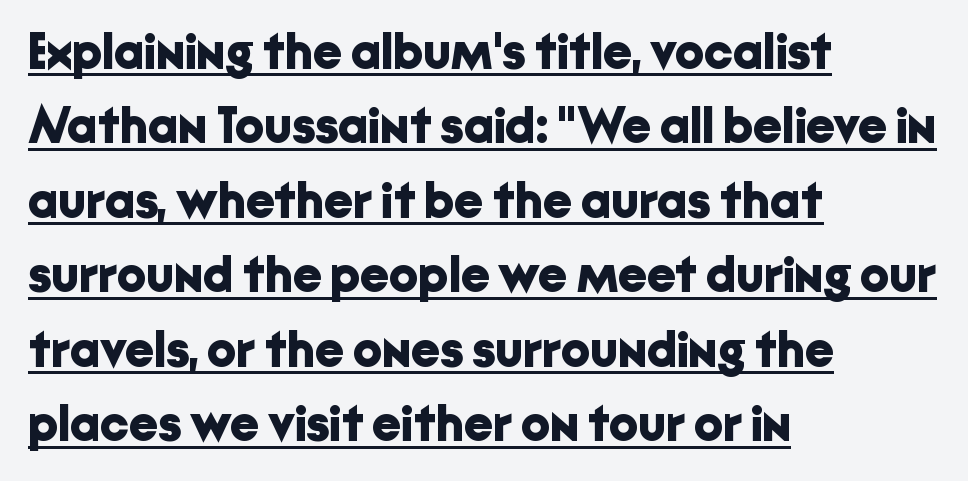
The image shows 51 px bold sans-serif type, upright; set left-aligned, normal line spacing (1.46x), normal letter spacing, underlined; low stroke contrast and a medium x-height.
